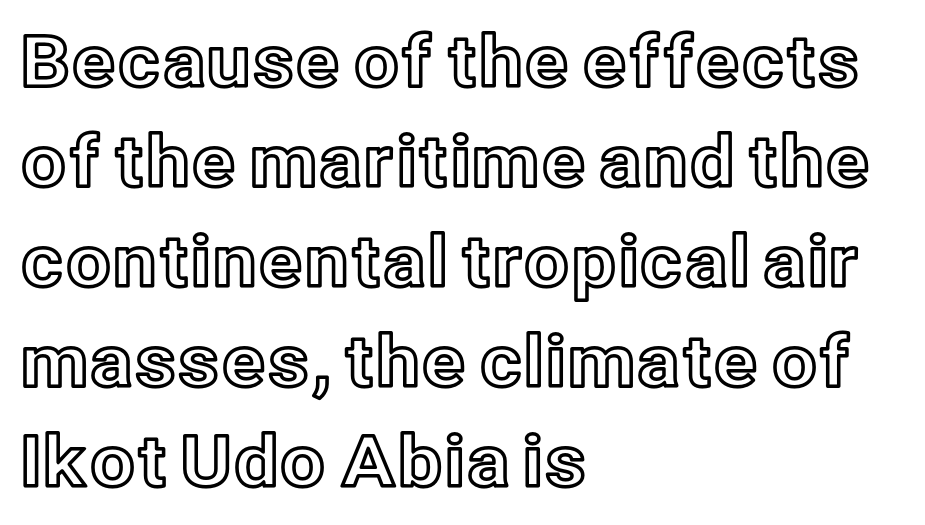
Varying glyph widths throughout — classic text-font behaviour. The glyphs are unaccompanied by any horizontal stroke below them. How are the letters spaced? Ordinarily, with no added tracking. Layout note: lines flush left.
